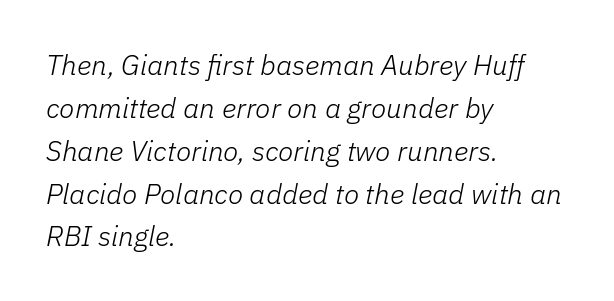
The image shows 28 px light type, italic (leaning right); set left-aligned, normal line spacing (1.53x), normal letter spacing, not underlined; low stroke contrast and a medium x-height.
